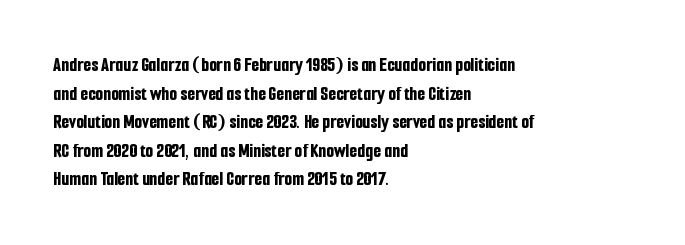
The image shows 20 px bold type, upright; set left-aligned, normal line spacing (1.43x), normal letter spacing, not underlined.
